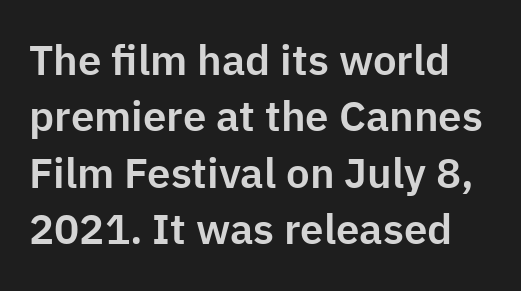
Q: Is the text italic (slanted)? A: No, it is upright.
Q: Is the typeface a serif or a sans-serif typeface? A: Sans-serif.
Q: Is the text underlined? A: No.
Q: Is the spacing between letters normal or unusually wide? A: Normal.
Q: Is the spacing between lines tight, normal or loose? A: Normal.
Q: Width (condensed, normal, or wide)? A: Normal.
Q: Stroke contrast? A: Low.
Q: x-height? A: Medium.
Q: Monospaced? A: No.
